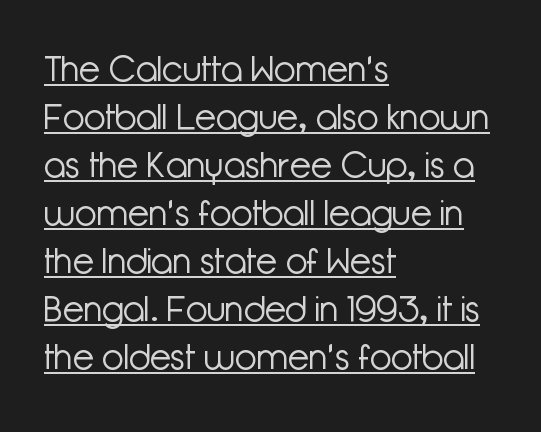
{"serif": "no", "italic": "no", "bold": "no", "weight": "light", "width": "normal", "stroke_contrast": "low", "x_height": "medium", "monospaced": "no", "underline": "yes", "align": "left", "line_spacing": "normal", "line_spacing_ratio": 1.37, "letter_spacing": "normal", "letter_spacing_em": 0.0, "glyph_px": 35}
